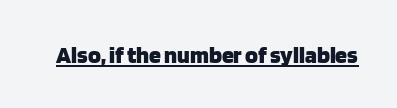
Students, observe the line beneath the letters — that is underlining. Upright lettering throughout. Summary of weight: heavy, a full bold. Here the glyphs are tracked normally, forming tight word shapes.
